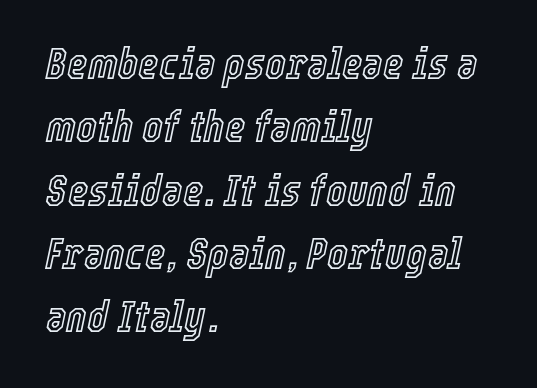
{"italic": "yes", "lean": "right", "slant_degrees": 12, "width": "condensed", "x_height": "medium", "monospaced": "no", "underline": "no", "align": "left", "line_spacing": "normal", "line_spacing_ratio": 1.44, "letter_spacing": "normal", "letter_spacing_em": 0.0, "glyph_px": 44}
